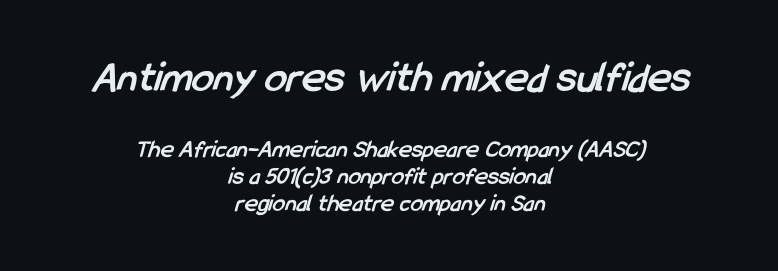
The image shows 44 px semibold, condensed sans-serif type; set centered, tight line spacing (1.07x), normal letter spacing, not underlined; the first (top) block is 1.76x larger; low stroke contrast and a medium x-height.
